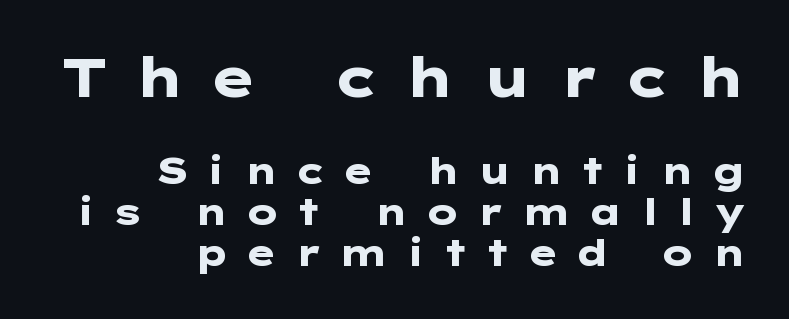
The image shows 55 px heavy, wide sans-serif type, upright; set right-aligned, tight line spacing (1.11x), unusually wide letter spacing (+0.44 em), not underlined; the first (top) block is 1.49x larger; low stroke contrast and a medium x-height.
